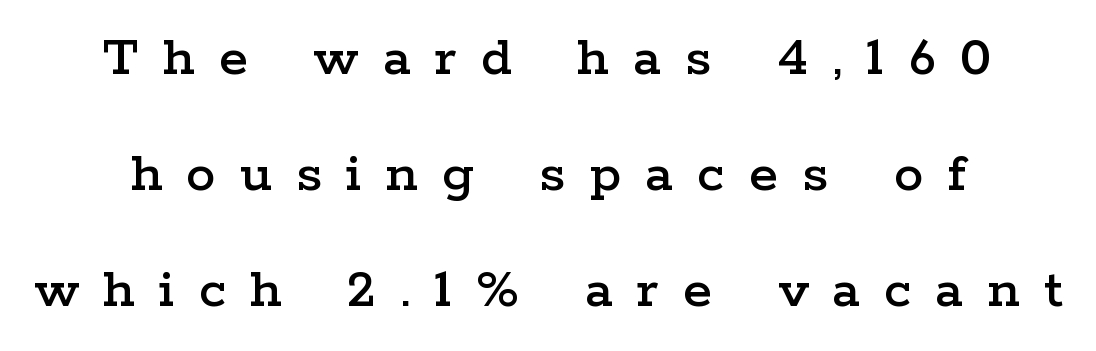
Q: Is the text italic (slanted)? A: No, it is upright.
Q: Is the typeface a serif or a sans-serif typeface? A: Serif.
Q: Is the text underlined? A: No.
Q: Is the spacing between letters normal or unusually wide? A: Unusually wide.
Q: Is the spacing between lines tight, normal or loose? A: Loose.
Q: Width (condensed, normal, or wide)? A: Wide.
Q: Stroke contrast? A: Low.
Q: x-height? A: Medium.
Q: Monospaced? A: No.
